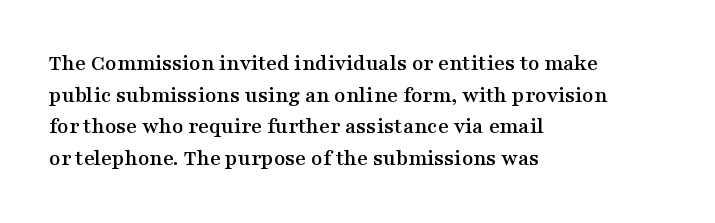
{"italic": "no", "underline": "no", "align": "left", "line_spacing": "normal", "line_spacing_ratio": 1.38, "letter_spacing": "normal", "letter_spacing_em": 0.0, "glyph_px": 23}
